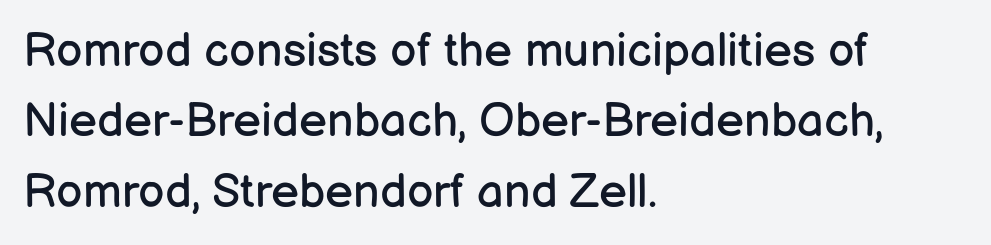
{"serif": "no", "italic": "no", "bold": "no", "weight": "regular", "width": "normal", "stroke_contrast": "low", "x_height": "medium", "monospaced": "no", "underline": "no", "align": "left", "line_spacing": "normal", "line_spacing_ratio": 1.5, "letter_spacing": "normal", "letter_spacing_em": 0.0, "glyph_px": 47}
